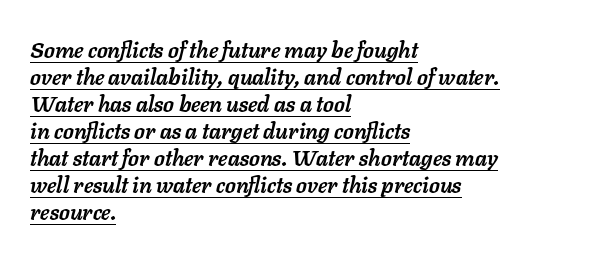
Q: Is the text bold? A: Yes.
Q: Is the text italic (slanted)? A: Yes, it leans right by about 11 degrees.
Q: Is the text underlined? A: Yes.
Q: How is the paragraph aligned? A: Left-aligned.
Q: Is the spacing between letters normal or unusually wide? A: Normal.
